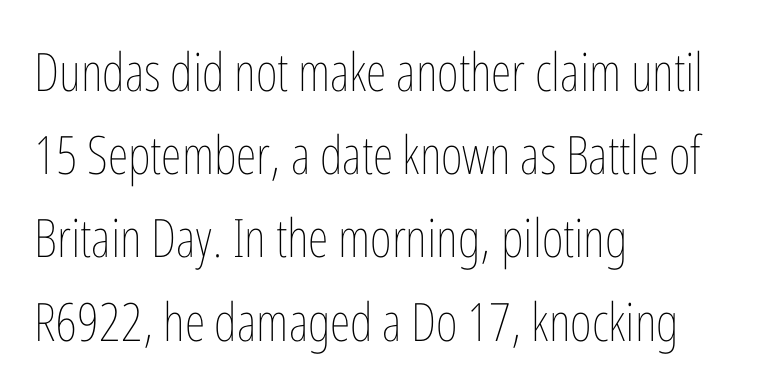
Characters remain perfectly vertical along every line. Do the characters align in a grid? No, the font is proportional. Observe the ordinary spacing: letters are neighbours, not strangers. The rows are spaced the way most documents space them.
